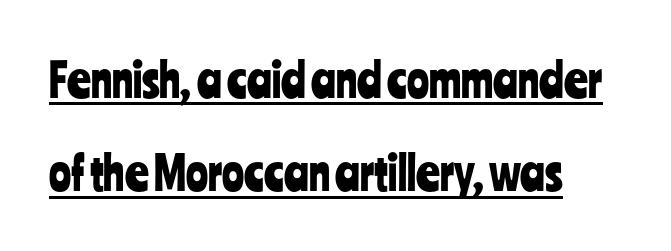
Left-aligned paragraph, ragged on the right. Spacing verdict: proportional, widths tailored to each character. This is the regular roman posture of the typeface. What's the leading like? Stretched, with rows far apart.
